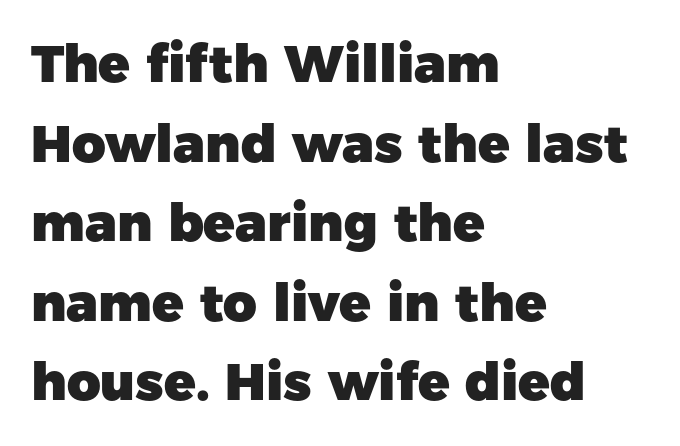
The image shows 52 px heavy sans-serif type, upright; set left-aligned, normal line spacing (1.53x), normal letter spacing, not underlined; low stroke contrast and a medium x-height.
